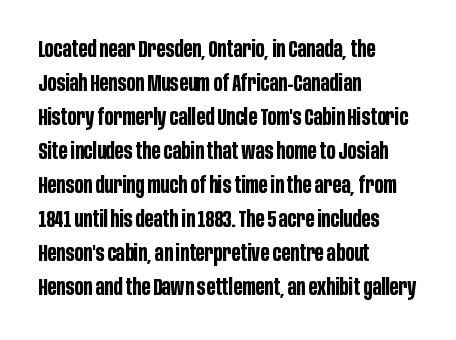
{"italic": "no", "bold": "yes", "underline": "no", "align": "left", "line_spacing": "normal", "line_spacing_ratio": 1.48, "letter_spacing": "normal", "letter_spacing_em": 0.0, "glyph_px": 23}
